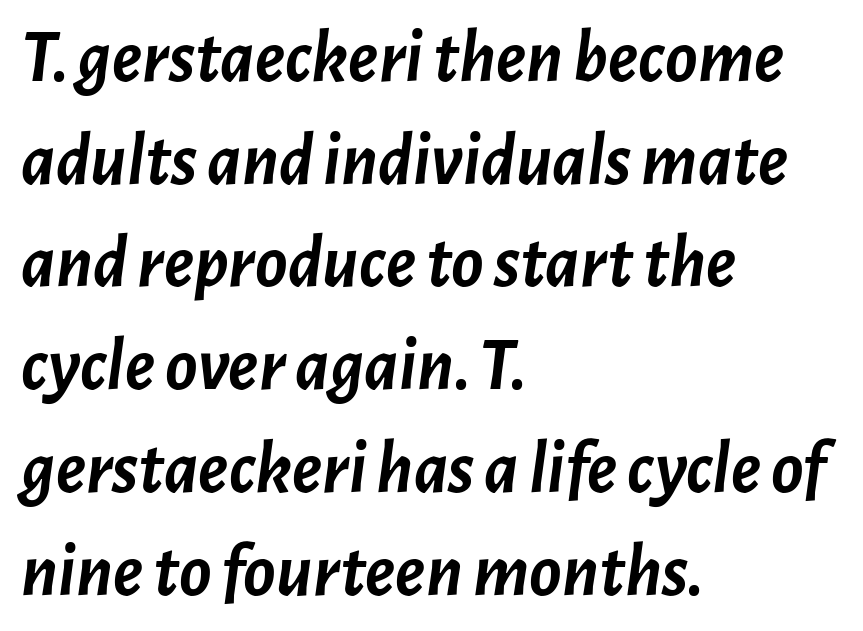
The glyphs look as if they've been sheared to an angle. Each row of text sits above clean, open space. A typesetter would call this zero additional tracking. These lines sit exactly where default settings would place them. Thick stems and heavy bowls — unmistakably bold.
